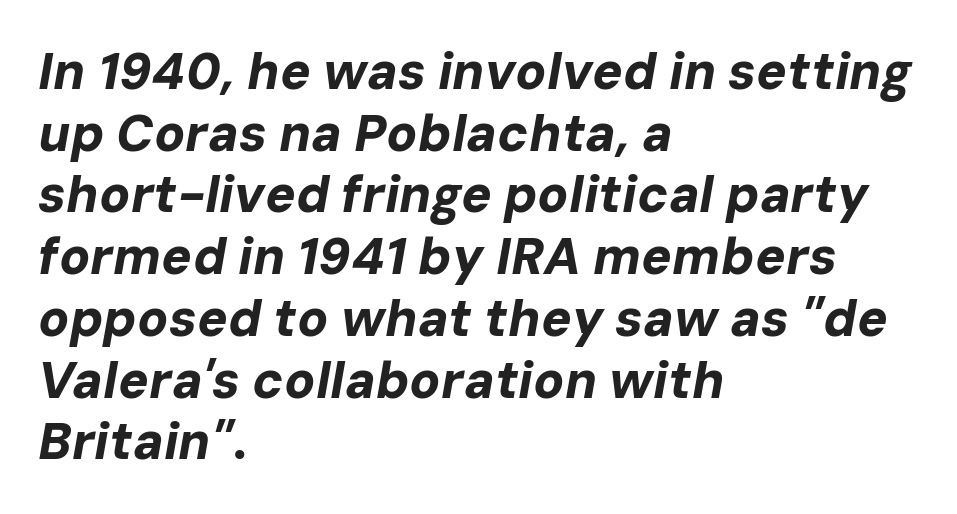
{"italic": "yes", "lean": "right", "slant_degrees": 10, "bold": "yes", "weight": "bold", "width": "normal", "stroke_contrast": "low", "x_height": "medium", "monospaced": "no", "underline": "no", "align": "left", "line_spacing_ratio": 1.21, "letter_spacing": "normal", "letter_spacing_em": 0.0, "glyph_px": 51}
